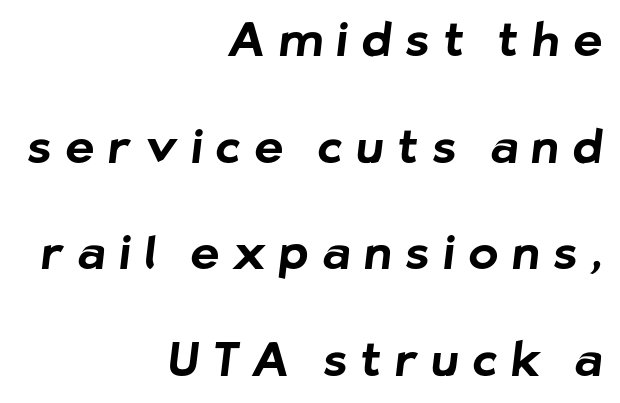
The image shows 45 px bold sans-serif type; set right-aligned, loose line spacing (2.37x), unusually wide letter spacing (+0.31 em), not underlined; low stroke contrast and a medium x-height.
